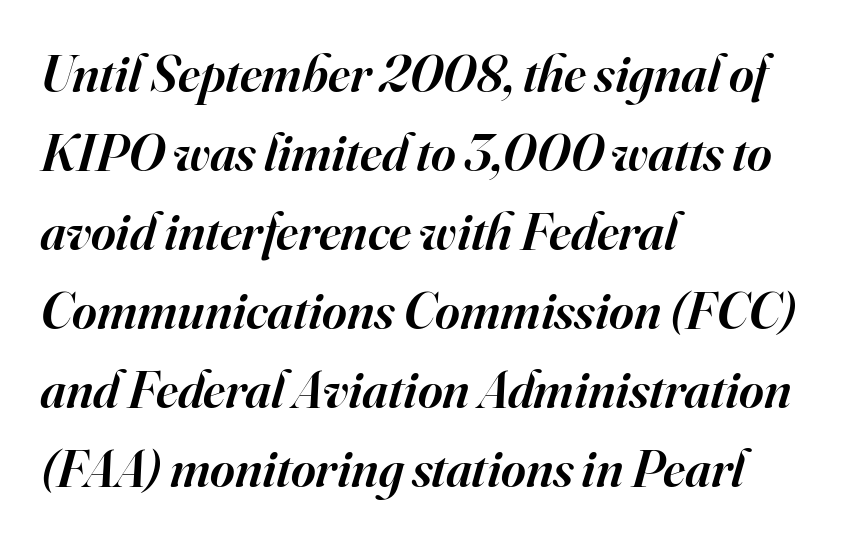
Every letter is mildly thick-stroked: semibold rather than bold. Think of a printed novel: that variable character pitch is what you see here. The passage shown is typeset with a serif family. Slanted lettering throughout. Vertical spacing — default.
